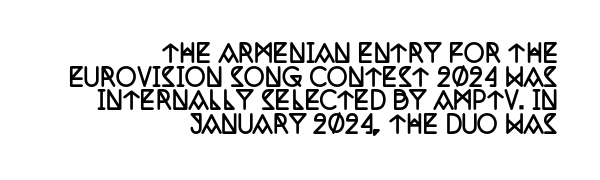
Anything drawn beneath the words? Only blank space. Typeset ragged left — the right edge is the straight one. Successive baselines arrive quickly, one right under another. It's the straight-up-and-down kind of type. On the weight axis this lands at bold, roughly 700. The passage shown has conventional tracking throughout.
